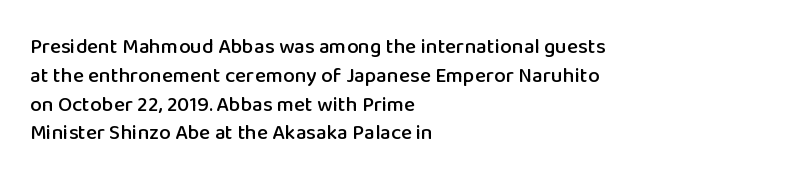
The compositor pushed each line to the left boundary. The strip under each line holds only bare page. When letters stand straight like this, we call the style roman or upright. Letter spacing: default. In terms of leading, this rendering sits right in the middle.
